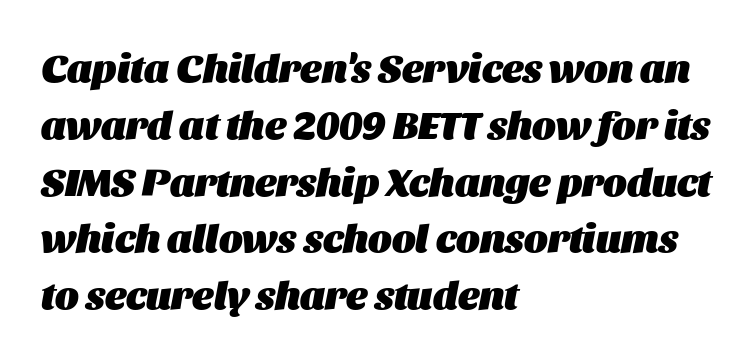
Compared with a centered layout, this one pins lines to the left instead. Do the characters align in a grid? No, the font is proportional. The zone under the glyphs is completely vacant. A typesetter would call this leading conventional body-copy spacing. The line texture is even and compact thanks to regular tracking.
